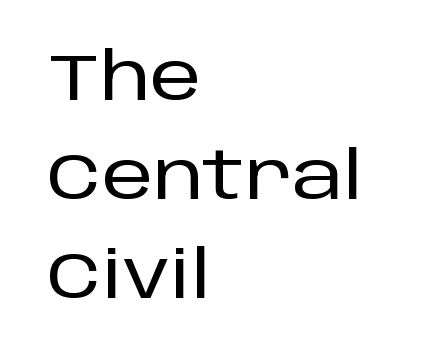
The image shows 65 px sans-serif type, upright; set left-aligned, normal line spacing (1.52x), normal letter spacing, not underlined; low stroke contrast and a large x-height.
